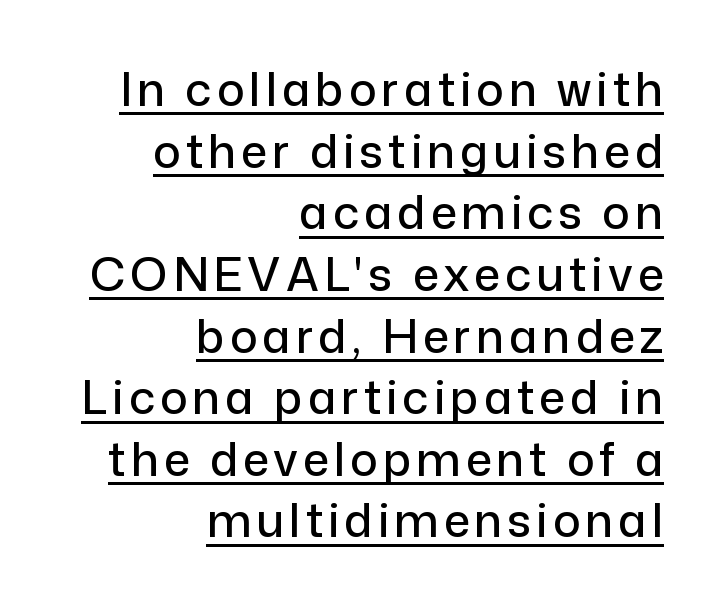
The image shows 46 px sans-serif type, upright; set right-aligned, normal line spacing (1.34x), underlined; low stroke contrast and a medium x-height.
